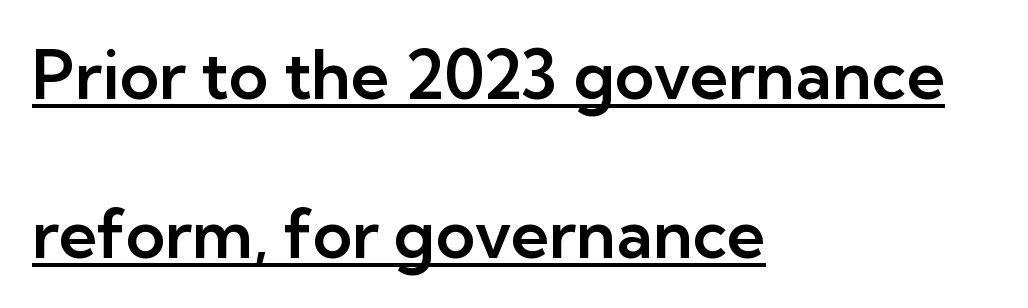
Q: Is the text italic (slanted)? A: No, it is upright.
Q: Is the typeface a serif or a sans-serif typeface? A: Sans-serif.
Q: Is the text underlined? A: Yes.
Q: How is the paragraph aligned? A: Left-aligned.
Q: Is the spacing between letters normal or unusually wide? A: Normal.
Q: Is the spacing between lines tight, normal or loose? A: Loose.
Q: Width (condensed, normal, or wide)? A: Normal.
Q: Stroke contrast? A: Low.
Q: x-height? A: Medium.
Q: Monospaced? A: No.
